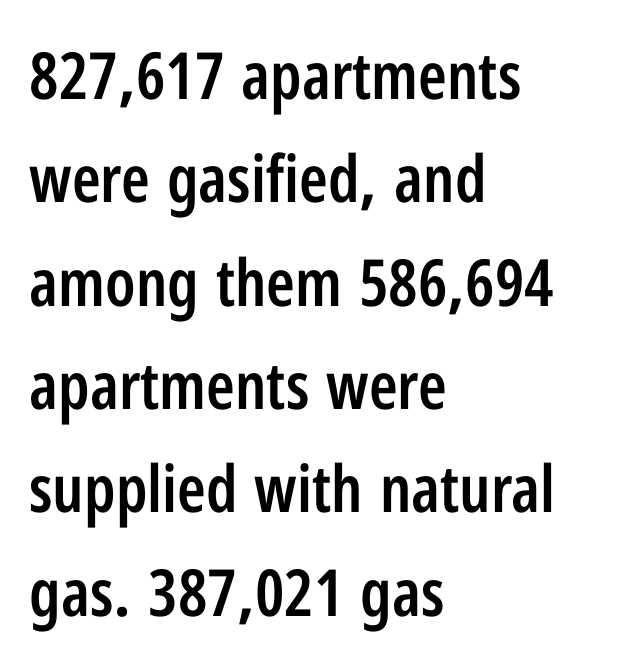
The image shows 65 px semibold, condensed sans-serif type, upright; set left-aligned, normal line spacing (1.59x), normal letter spacing, not underlined; low stroke contrast and a medium x-height.
